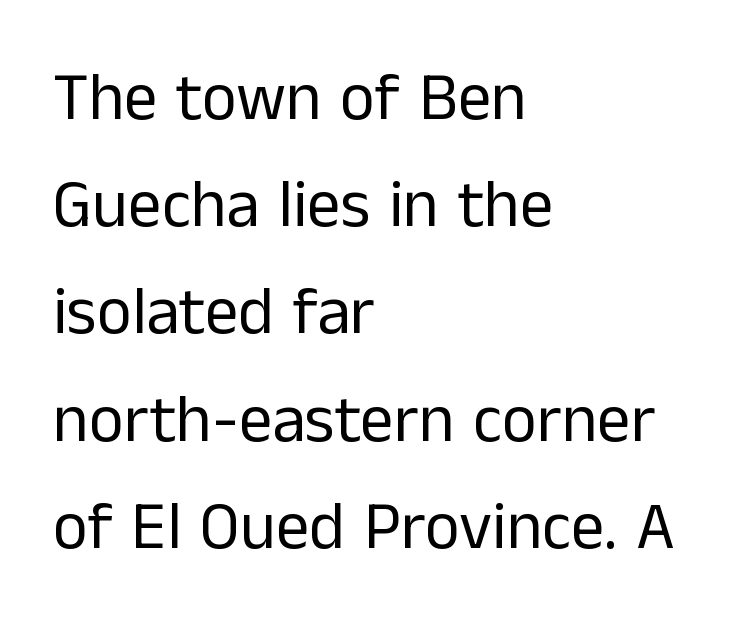
Q: Is the text bold? A: No.
Q: Is the text italic (slanted)? A: No, it is upright.
Q: Is the typeface a serif or a sans-serif typeface? A: Sans-serif.
Q: Is the text underlined? A: No.
Q: How is the paragraph aligned? A: Left-aligned.
Q: Is the spacing between letters normal or unusually wide? A: Normal.
Q: Is the spacing between lines tight, normal or loose? A: Normal.
Q: Width (condensed, normal, or wide)? A: Normal.
Q: Stroke contrast? A: Low.
Q: x-height? A: Medium.
Q: Monospaced? A: No.
